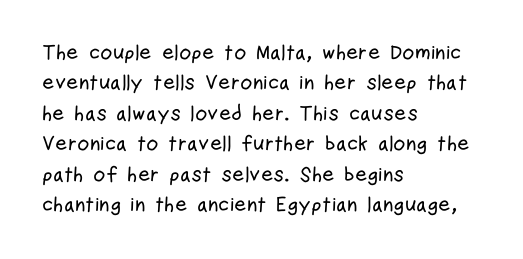
Q: Is the text italic (slanted)? A: No, it is upright.
Q: Is the text underlined? A: No.
Q: How is the paragraph aligned? A: Left-aligned.
Q: Is the spacing between letters normal or unusually wide? A: Normal.
Q: Is the spacing between lines tight, normal or loose? A: Normal.
